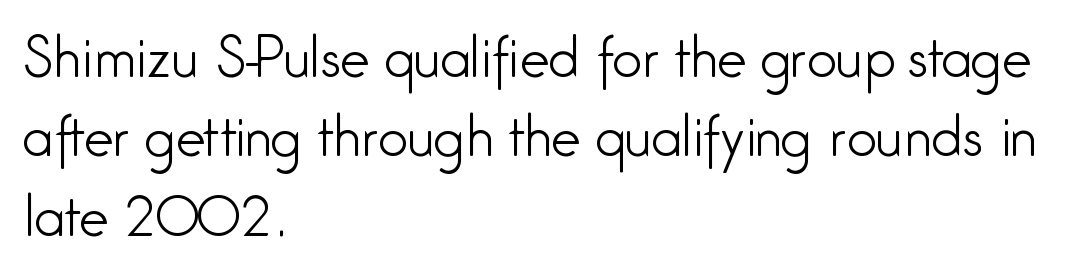
The image shows 53 px light, condensed sans-serif type, upright; set left-aligned, normal line spacing (1.5x), normal letter spacing, not underlined; low stroke contrast and a medium x-height.
